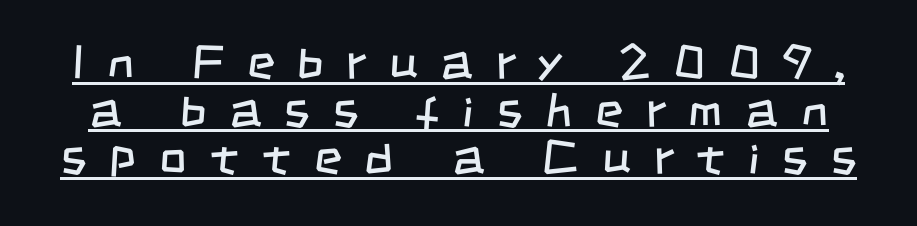
Does a line run under the words? Yes, clearly. The face looks like a standard text weight, possibly lighter. This is sans-serif lettering, the kind often seen on screens and signage. The letters advance in unequal steps, a hallmark of proportional type. The gaps between neighbouring characters are conspicuously large. Vertically, the passage feels compressed, each row crowding the next.
